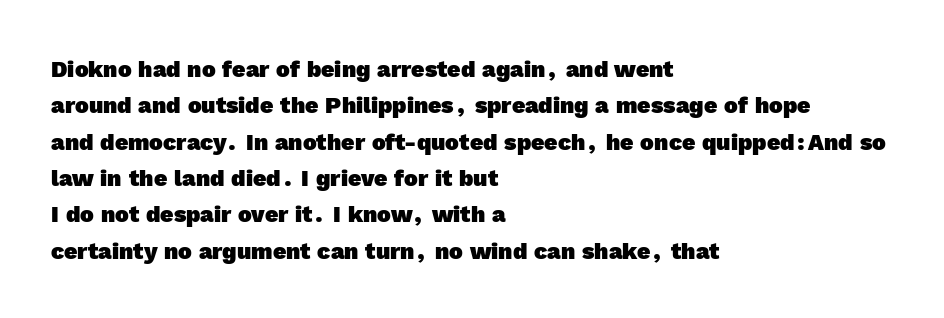
{"bold": "yes", "underline": "no", "align": "left", "line_spacing": "normal", "line_spacing_ratio": 1.58, "letter_spacing": "normal", "letter_spacing_em": 0.0, "glyph_px": 23}
